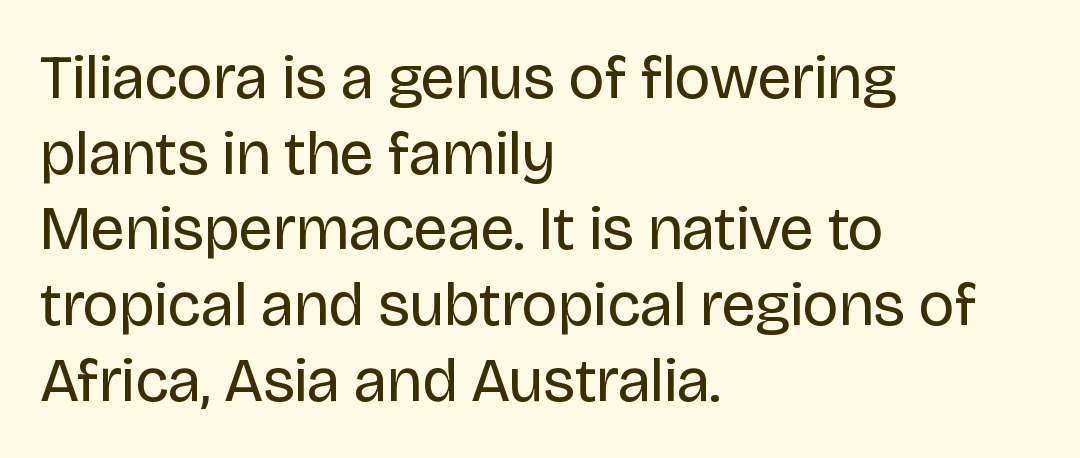
Anything drawn beneath the words? Only blank space. Caption: standard tracking, unaltered. Font category for this specimen: sans-serif. Looks like regular typesetting: each glyph gets only the width it needs. Compared with a centered layout, this one pins lines to the left instead.
